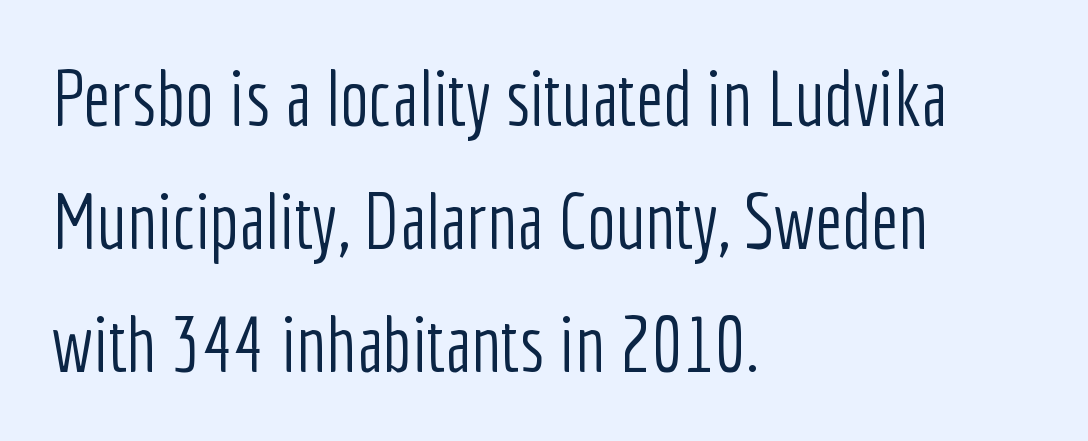
It's the straight-up-and-down kind of type. On a weight scale, this lands at 450 or below. What kind of face is this? One without serifs — a sans. The lines sit at an ordinary, default distance from one another. How are the letters spaced? Ordinarily, with no added tracking. The strip under each line holds only bare page.
